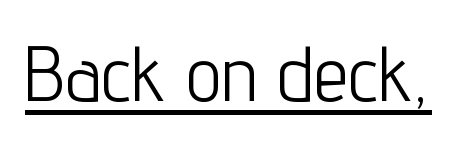
Q: Is the text bold? A: No.
Q: Is the text italic (slanted)? A: No, it is upright.
Q: Is the typeface a serif or a sans-serif typeface? A: Sans-serif.
Q: Is the text underlined? A: Yes.
Q: Is the spacing between letters normal or unusually wide? A: Normal.
Q: Width (condensed, normal, or wide)? A: Condensed.
Q: Stroke contrast? A: Low.
Q: x-height? A: Medium.
Q: Monospaced? A: No.
